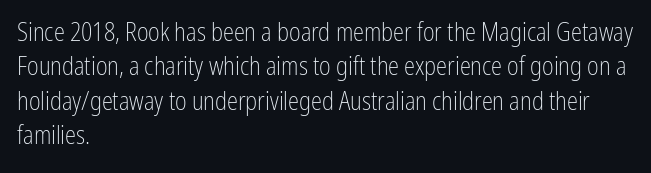
The image shows 25 px text type, upright; set left-aligned, normal line spacing (1.38x), normal letter spacing, not underlined.
